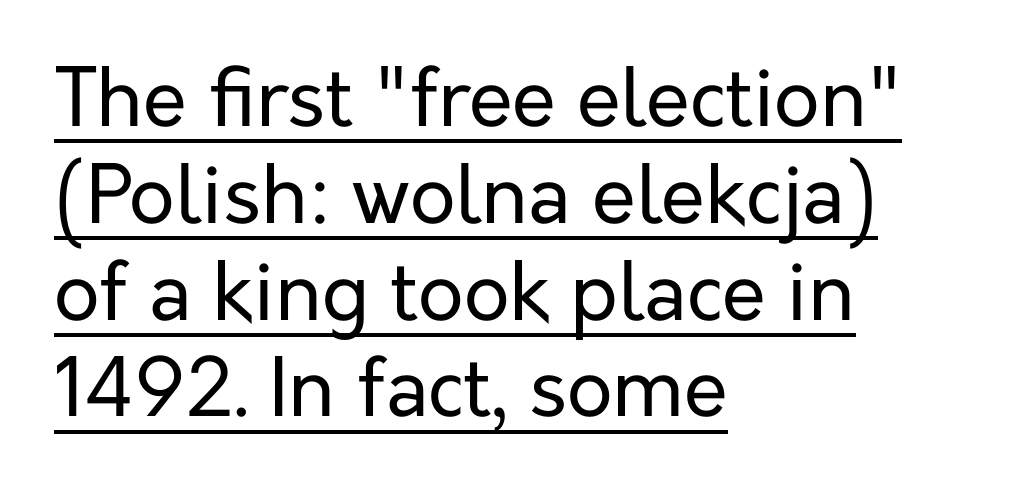
Q: Is the text bold? A: No.
Q: Is the text italic (slanted)? A: No, it is upright.
Q: Is the typeface a serif or a sans-serif typeface? A: Sans-serif.
Q: Is the text underlined? A: Yes.
Q: How is the paragraph aligned? A: Left-aligned.
Q: Is the spacing between letters normal or unusually wide? A: Normal.
Q: Width (condensed, normal, or wide)? A: Normal.
Q: Stroke contrast? A: Low.
Q: x-height? A: Medium.
Q: Monospaced? A: No.
